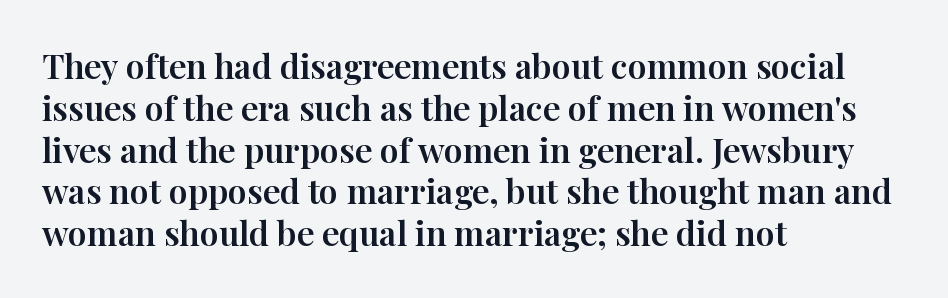
Q: Is the text italic (slanted)? A: No, it is upright.
Q: Is the typeface a serif or a sans-serif typeface? A: Serif.
Q: Is the text underlined? A: No.
Q: How is the paragraph aligned? A: Left-aligned.
Q: Is the spacing between letters normal or unusually wide? A: Normal.
Q: Width (condensed, normal, or wide)? A: Normal.
Q: Stroke contrast? A: High.
Q: x-height? A: Medium.
Q: Monospaced? A: No.
